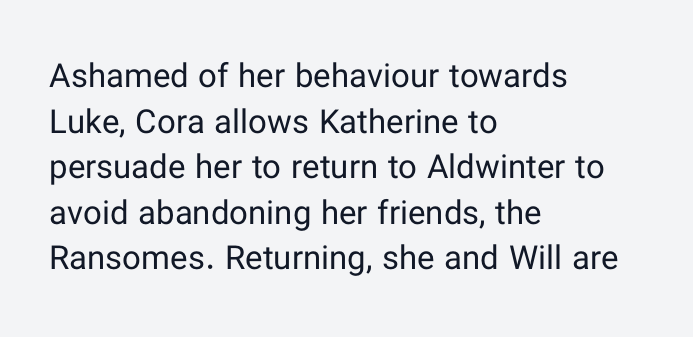
Observe the absence of serifs on each vertical stroke in this sample. These lines are rendered in a variable-pitch font. Rows of type keep a routine distance in the vertical direction. Stems here are at most as thick as an everyday book face. Every character sits straight up, as roman type does.
